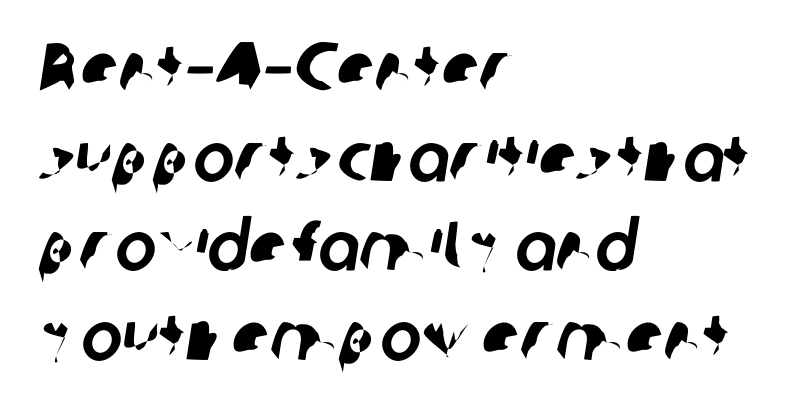
{"serif": "no", "width": "normal", "stroke_contrast": "low", "x_height": "medium", "monospaced": "no", "underline": "no", "align": "left", "line_spacing": "normal", "line_spacing_ratio": 1.3, "letter_spacing": "normal", "letter_spacing_em": 0.0, "glyph_px": 69}
